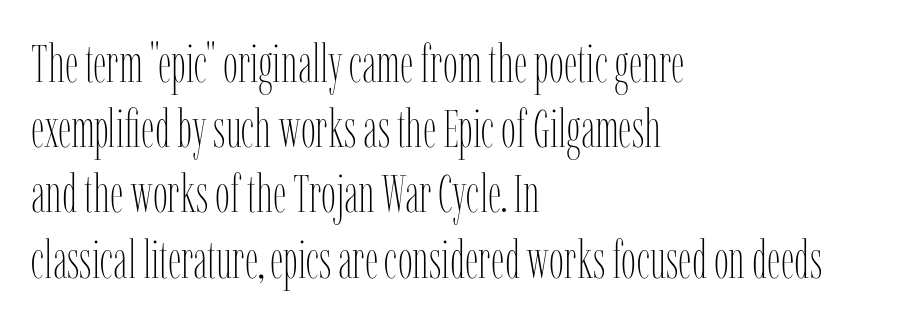
Q: Is the text bold? A: No.
Q: Is the text italic (slanted)? A: No, it is upright.
Q: Is the text underlined? A: No.
Q: How is the paragraph aligned? A: Left-aligned.
Q: Is the spacing between letters normal or unusually wide? A: Normal.
Q: Width (condensed, normal, or wide)? A: Condensed.
Q: Stroke contrast? A: Low.
Q: x-height? A: Medium.
Q: Monospaced? A: No.
